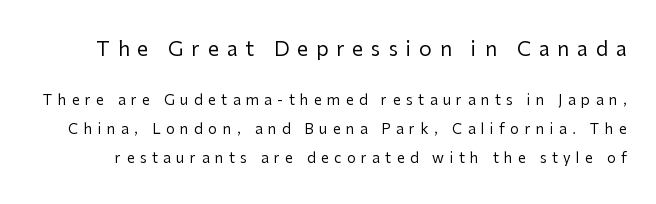
The image shows 20 px text type, upright; set loose line spacing (2.07x), unusually wide letter spacing (+0.39 em), not underlined; the first (top) block is 1.43x larger.
